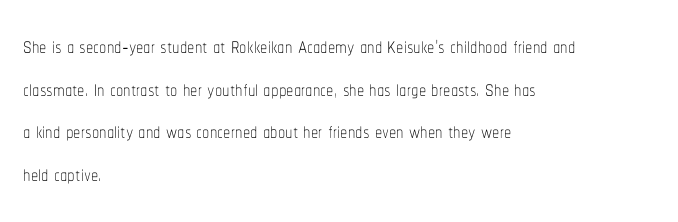
The image shows 29 px thin, condensed type, upright; set left-aligned, normal line spacing (1.47x), normal letter spacing, not underlined; low stroke contrast and a medium x-height.
